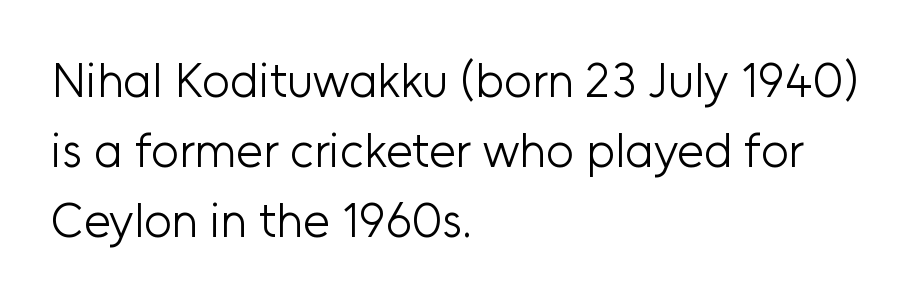
Q: Is the text bold? A: No.
Q: Is the text italic (slanted)? A: No, it is upright.
Q: Is the typeface a serif or a sans-serif typeface? A: Sans-serif.
Q: Is the text underlined? A: No.
Q: How is the paragraph aligned? A: Left-aligned.
Q: Is the spacing between letters normal or unusually wide? A: Normal.
Q: Is the spacing between lines tight, normal or loose? A: Normal.
Q: Width (condensed, normal, or wide)? A: Normal.
Q: Stroke contrast? A: Low.
Q: x-height? A: Medium.
Q: Monospaced? A: No.
